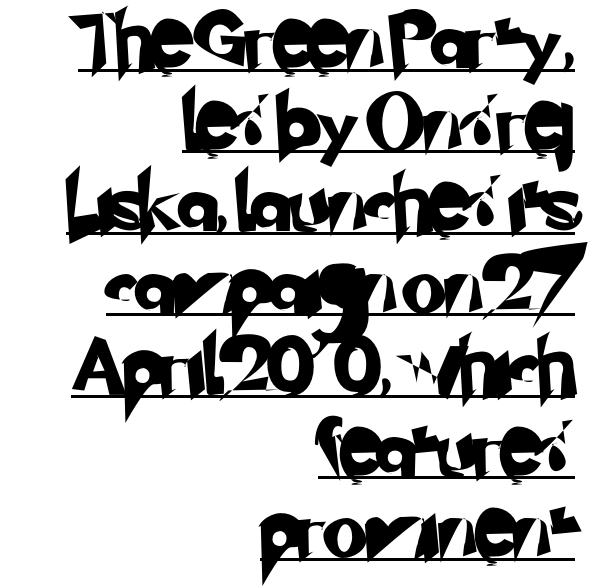
{"serif": "no", "width": "normal", "stroke_contrast": "low", "x_height": "small", "monospaced": "no", "underline": "yes", "align": "right", "line_spacing": "normal", "line_spacing_ratio": 1.43, "letter_spacing": "normal", "letter_spacing_em": 0.0, "glyph_px": 57}
